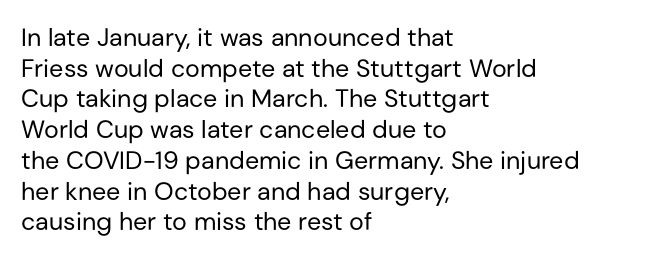
The letters look calm and open, with moderate or lighter stems. Descenders are the only things crossing below the line. Left-aligned paragraph, ragged on the right. Short note: letters normally spaced.
